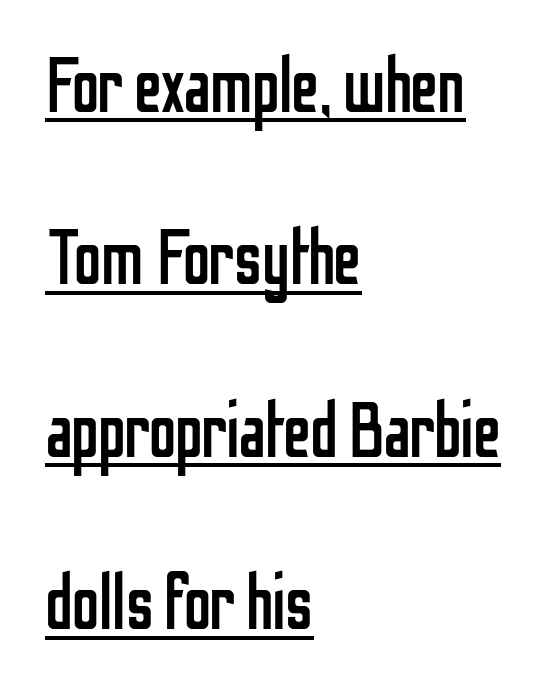
{"serif": "no", "italic": "no", "bold": "no", "weight": "regular", "width": "condensed", "stroke_contrast": "low", "x_height": "medium", "monospaced": "no", "underline": "yes", "align": "left", "line_spacing": "loose", "line_spacing_ratio": 2.24, "letter_spacing": "normal", "letter_spacing_em": 0.0, "glyph_px": 77}
